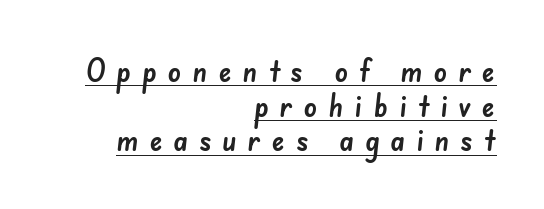
Layout note: lines flush right. Vertical spacing — tight. Between one letter and the next there's a generous, obvious gap. The rendering uses natural spacing where letterforms have individual widths. The lettering is marked with a stroke running underneath it. To sum up the face: it is a sans, with no serifs.
